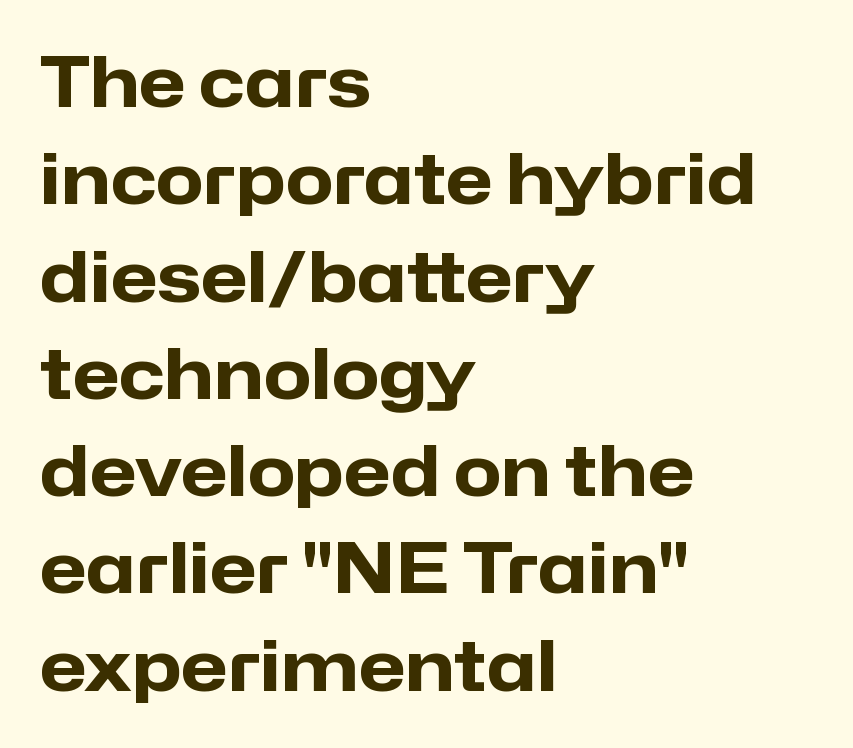
Is the type bold? Yes — the strokes are clearly thick and heavy. Each letter keeps its own natural width here, so spacing adapts to shape. In terms of leading, this rendering sits right in the middle. Alignment: flush left. Posture: upright roman. Typographically, this falls in the sans-serif category.
